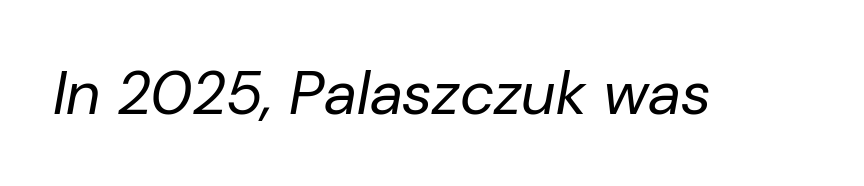
The image shows 61 px regular-weight type, italic (leaning right); set normal letter spacing, not underlined; low stroke contrast and a medium x-height.
